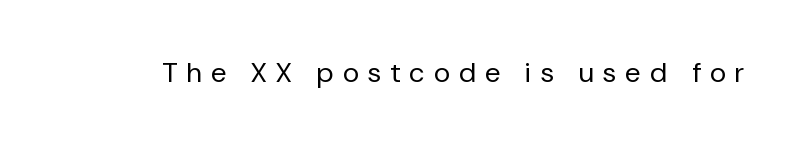
{"serif": "no", "italic": "no", "bold": "no", "weight": "regular", "width": "normal", "stroke_contrast": "low", "x_height": "medium", "monospaced": "no", "underline": "no", "letter_spacing": "wide", "letter_spacing_em": 0.34, "glyph_px": 28}
